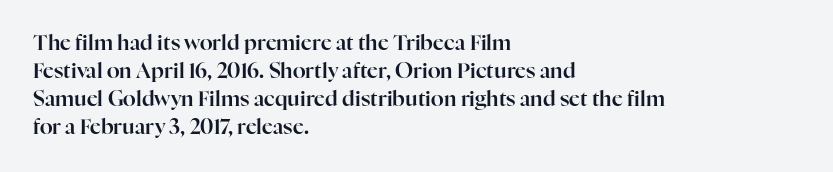
If you measured baseline to baseline, you'd find a middling distance. Descenders are the only things crossing below the line. The lines in this sample share a left origin and differ only in where they stop. Letter spacing: default. Quick note: not italic, upright.
